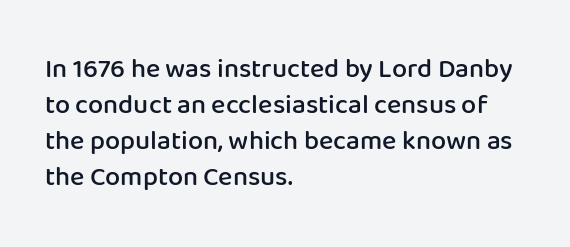
The image shows 27 px text type, upright; set left-aligned, normal line spacing (1.33x), normal letter spacing, not underlined.
